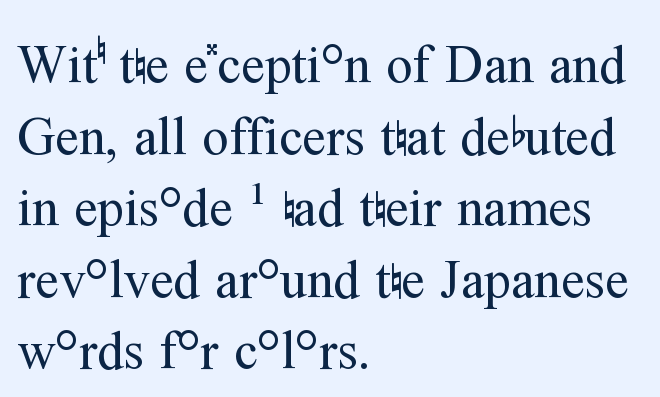
Q: Is the text bold? A: No.
Q: Is the text italic (slanted)? A: No, it is upright.
Q: Is the typeface a serif or a sans-serif typeface? A: Serif.
Q: Is the text underlined? A: No.
Q: How is the paragraph aligned? A: Left-aligned.
Q: Is the spacing between letters normal or unusually wide? A: Normal.
Q: Is the spacing between lines tight, normal or loose? A: Normal.
Q: Width (condensed, normal, or wide)? A: Normal.
Q: Stroke contrast? A: Medium.
Q: x-height? A: Medium.
Q: Monospaced? A: No.
